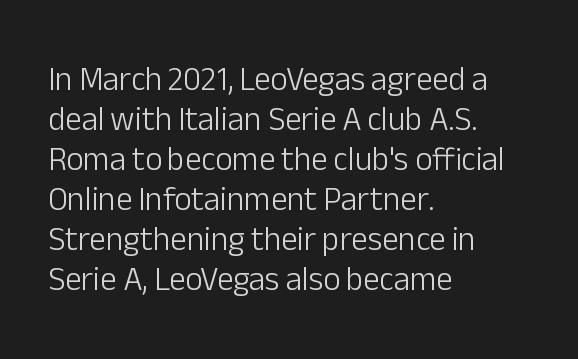
Stroke thickness stays within the range of a standard reading face or lighter. Lines of text with bare space underneath. The setting favours the left margin, as ordinary paragraphs usually do. Notice how the stems are strictly vertical — no italics here.
